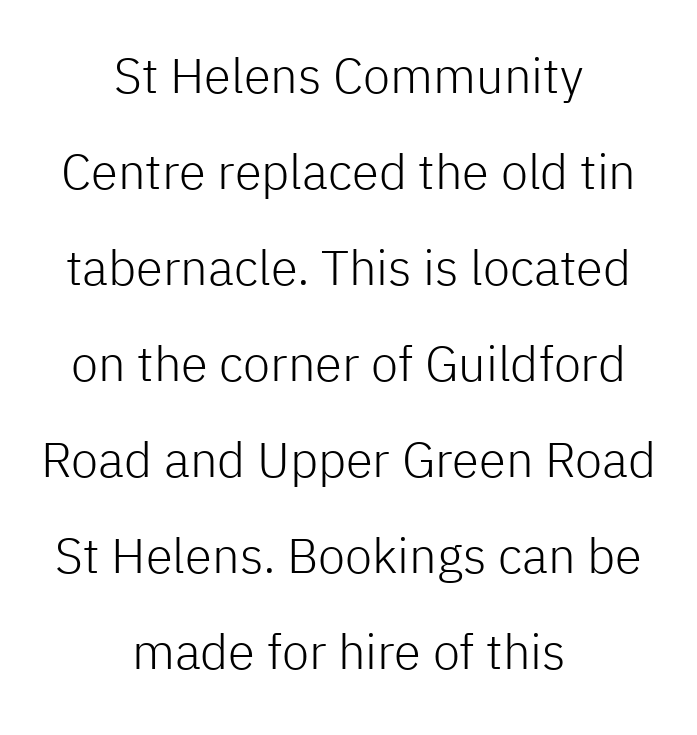
{"serif": "no", "italic": "no", "bold": "no", "weight": "light", "width": "normal", "stroke_contrast": "low", "x_height": "medium", "monospaced": "no", "underline": "no", "align": "center", "line_spacing": "loose", "line_spacing_ratio": 1.96, "letter_spacing": "normal", "letter_spacing_em": 0.0, "glyph_px": 49}
